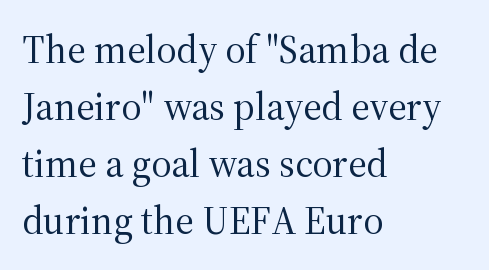
No letter is thick-stroked: the sample isn't bold. Underline: absent. The typography opts for an upright posture over an oblique one. Horizontal bands of white between lines are of average thickness.
